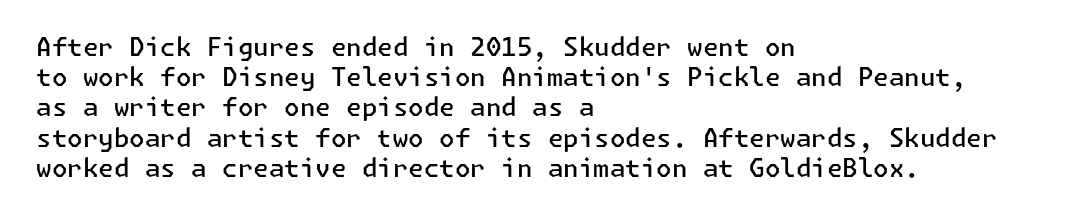
Q: Is the text bold? A: Semi-bold.
Q: Is the text italic (slanted)? A: No, it is upright.
Q: Is the text underlined? A: No.
Q: How is the paragraph aligned? A: Left-aligned.
Q: Is the spacing between letters normal or unusually wide? A: Normal.
